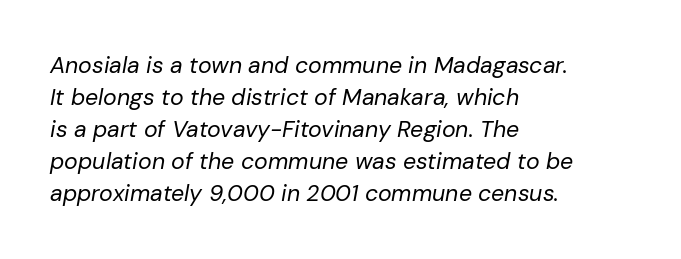
Q: Is the text bold? A: No.
Q: Is the text italic (slanted)? A: Yes, it leans right by about 10 degrees.
Q: Is the text underlined? A: No.
Q: How is the paragraph aligned? A: Left-aligned.
Q: Is the spacing between letters normal or unusually wide? A: Normal.
Q: Is the spacing between lines tight, normal or loose? A: Normal.
